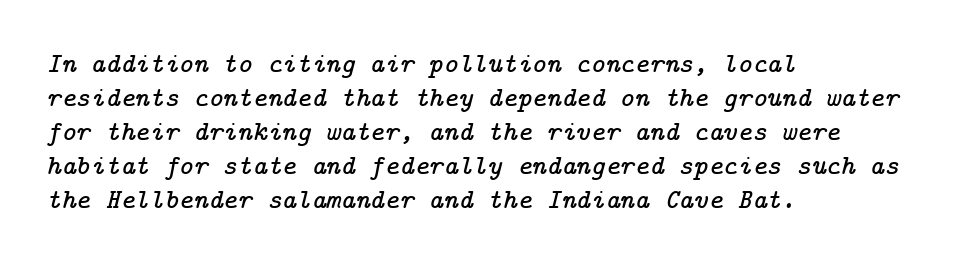
The image shows 28 px serif type, italic (leaning right); set left-aligned, line spacing 1.21x, normal letter spacing, not underlined; low stroke contrast and a medium x-height.
